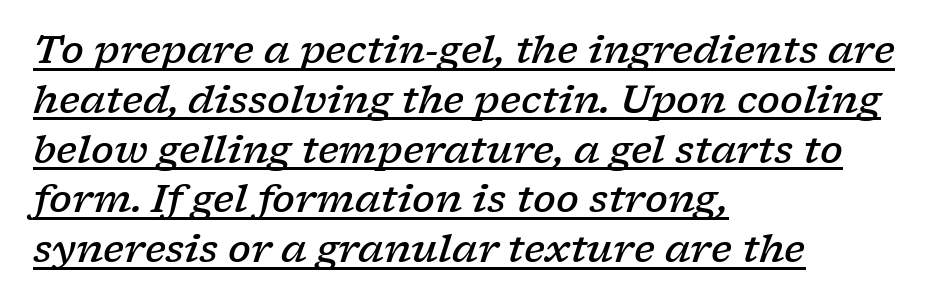
The image shows 38 px semibold, wide serif type, italic (leaning right); set left-aligned, normal line spacing (1.31x), normal letter spacing, underlined; low stroke contrast and a medium x-height.
